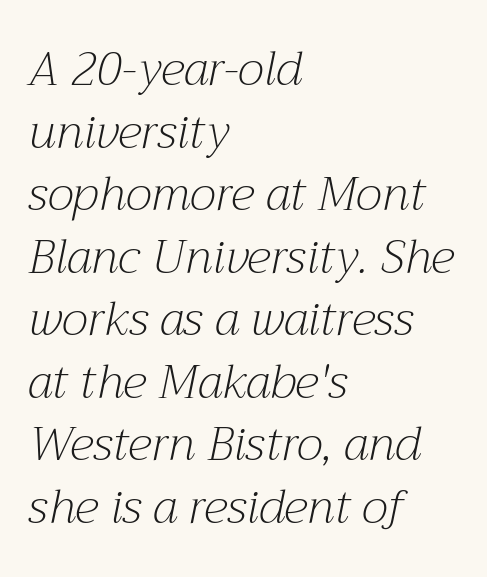
Q: Is the text bold? A: No.
Q: Is the text italic (slanted)? A: Yes, it leans right by about 12 degrees.
Q: Is the typeface a serif or a sans-serif typeface? A: Serif.
Q: Is the text underlined? A: No.
Q: How is the paragraph aligned? A: Left-aligned.
Q: Is the spacing between letters normal or unusually wide? A: Normal.
Q: Is the spacing between lines tight, normal or loose? A: Normal.
Q: Width (condensed, normal, or wide)? A: Normal.
Q: Stroke contrast? A: Medium.
Q: x-height? A: Medium.
Q: Monospaced? A: No.
